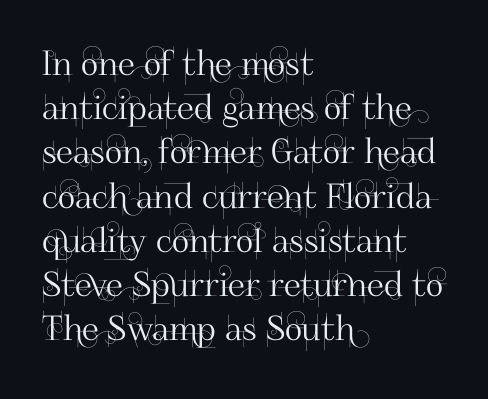
The zone under the glyphs is completely vacant. Leftover space on each line is placed entirely after the last word. Baseline-to-baseline distance is the conventional proportion of letter height. Is the letter spacing exaggerated? No — it looks like the ordinary default. The letters stand upright; this is a roman face.
